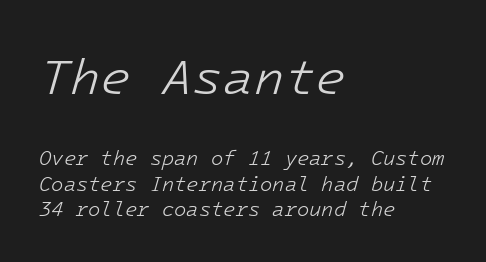
The image shows 50 px light type, italic (leaning right); set left-aligned, normal line spacing (1.28x), normal letter spacing, not underlined; the first (top) block is 2.5x larger; low stroke contrast and a medium x-height.
